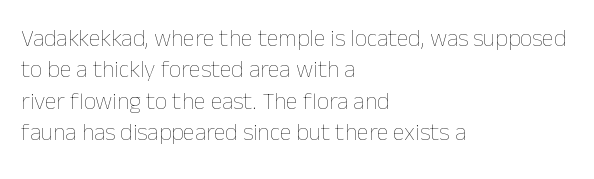
{"italic": "no", "bold": "no", "underline": "no", "align": "left", "line_spacing": "normal", "line_spacing_ratio": 1.31, "letter_spacing": "normal", "letter_spacing_em": 0.0, "glyph_px": 24}
